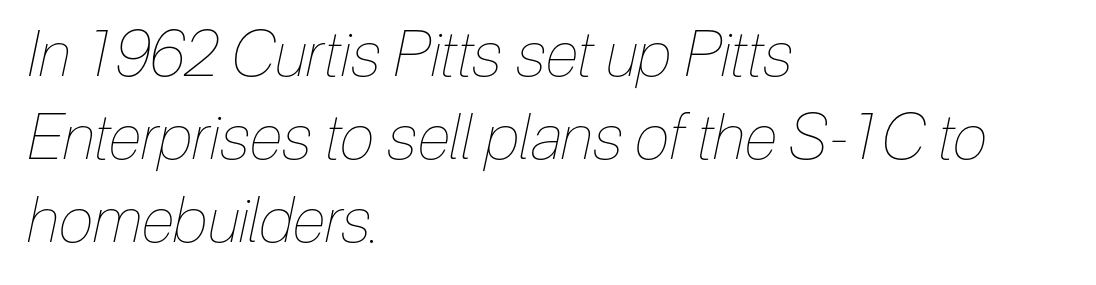
Descenders hang freely into open space. A classic flush-left, rag-right setting is used for this passage. The weight tops out at a normal text grade. Varying glyph widths throughout — classic text-font behaviour.
